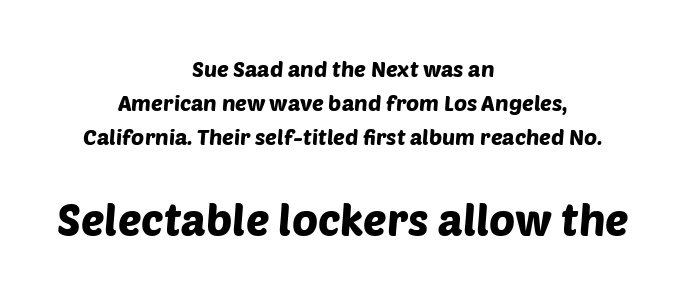
{"serif": "no", "width": "normal", "stroke_contrast": "low", "x_height": "large", "monospaced": "no", "underline": "no", "align": "center", "line_spacing": "normal", "line_spacing_ratio": 1.54, "letter_spacing": "normal", "letter_spacing_em": 0.0, "larger_block": "second", "size_ratio": 2.0, "glyph_px": 44}
